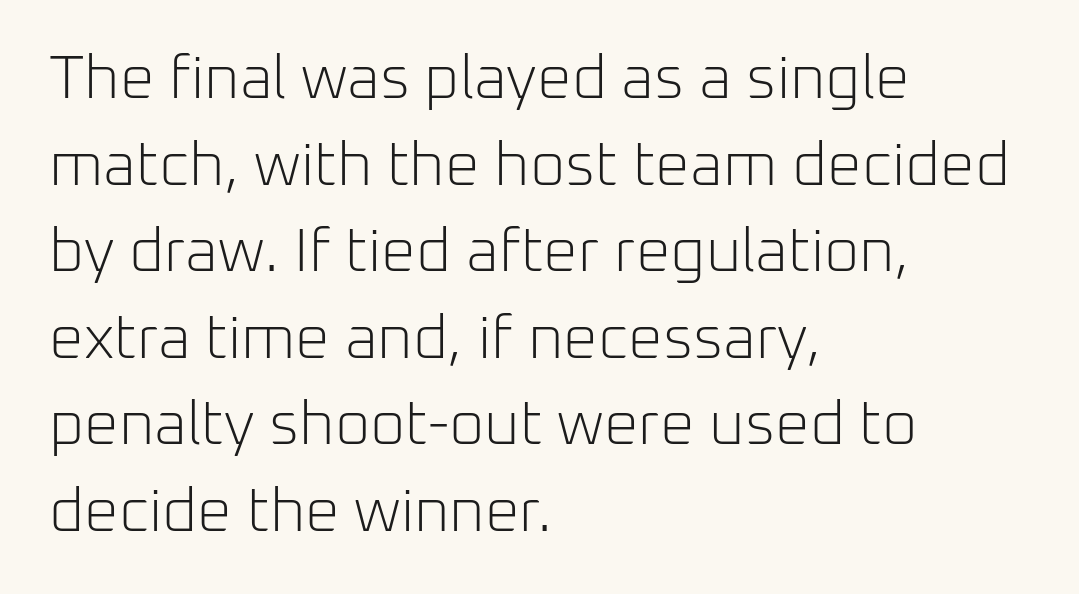
Q: Is the text bold? A: No.
Q: Is the text italic (slanted)? A: No, it is upright.
Q: Is the typeface a serif or a sans-serif typeface? A: Sans-serif.
Q: Is the text underlined? A: No.
Q: How is the paragraph aligned? A: Left-aligned.
Q: Is the spacing between letters normal or unusually wide? A: Normal.
Q: Is the spacing between lines tight, normal or loose? A: Normal.
Q: Width (condensed, normal, or wide)? A: Normal.
Q: Stroke contrast? A: Low.
Q: x-height? A: Medium.
Q: Monospaced? A: No.
